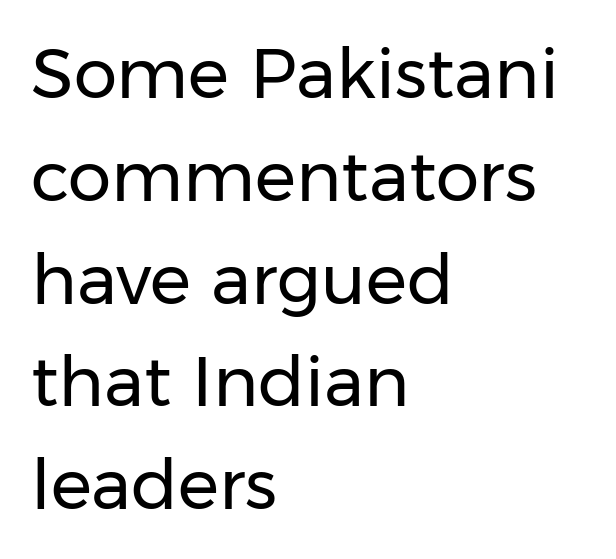
The lettering holds an erect, upright posture throughout. Observe the absence of serifs on each vertical stroke in this sample. Glyph-to-glyph distance matches everyday printed text. The font sits on the lighter half of the weight spectrum, regular included.
